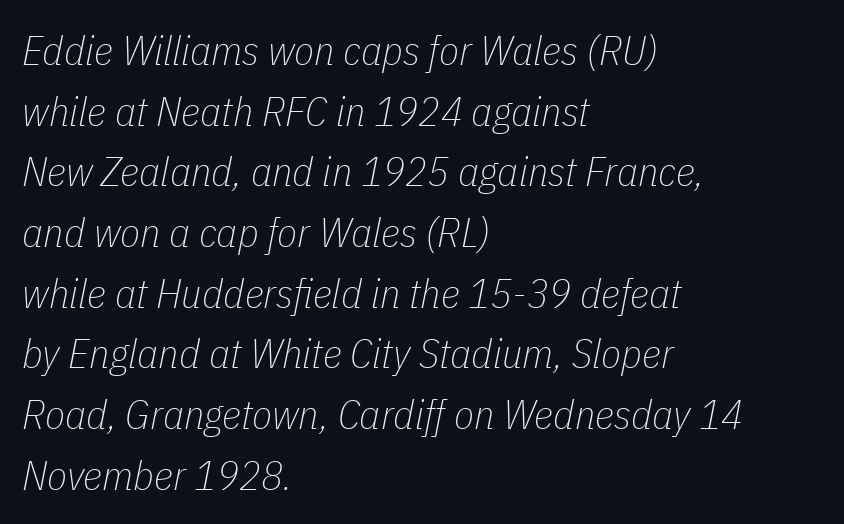
The image shows 41 px thin, condensed type, italic (leaning right); set left-aligned, normal line spacing (1.48x), normal letter spacing, not underlined; low stroke contrast and a medium x-height.
